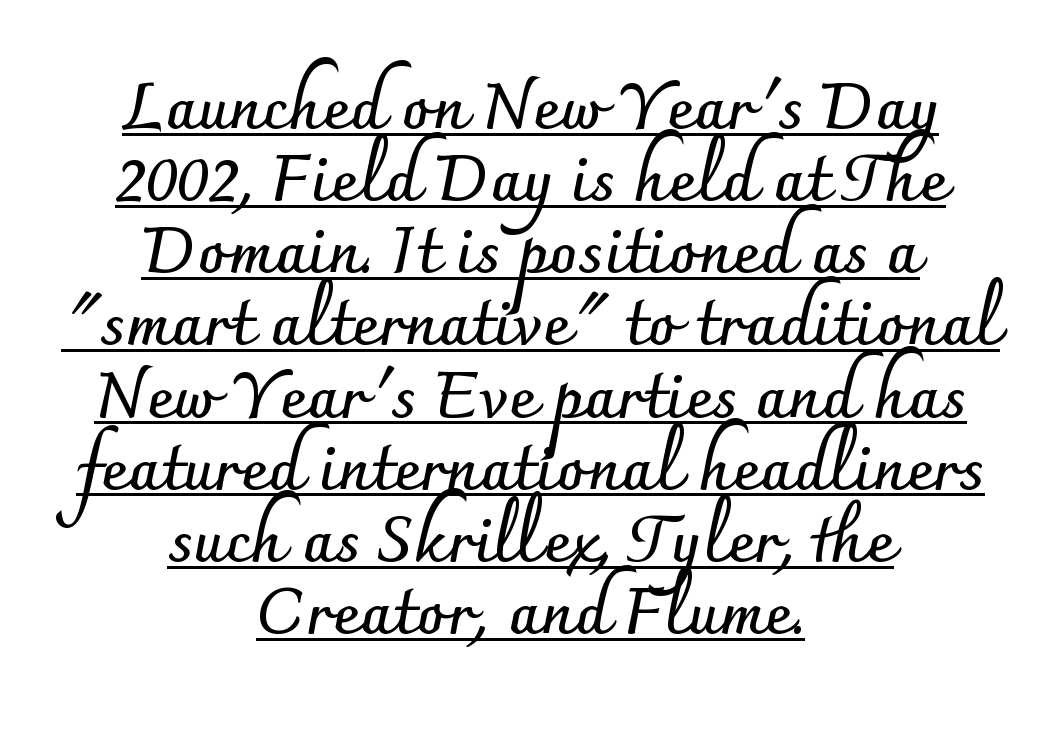
The image shows 65 px semibold sans-serif type; set centered, tight line spacing (1.11x), normal letter spacing, underlined; low stroke contrast and a small x-height.
